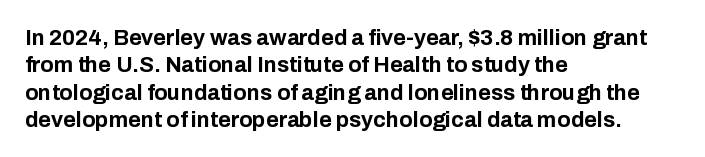
{"italic": "no", "bold": "yes", "underline": "no", "align": "left", "line_spacing_ratio": 1.24, "letter_spacing": "normal", "letter_spacing_em": 0.0, "glyph_px": 22}
